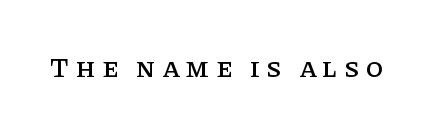
The image shows 28 px serif type, upright; set unusually wide letter spacing (+0.23 em), not underlined; low stroke contrast and a large x-height.
